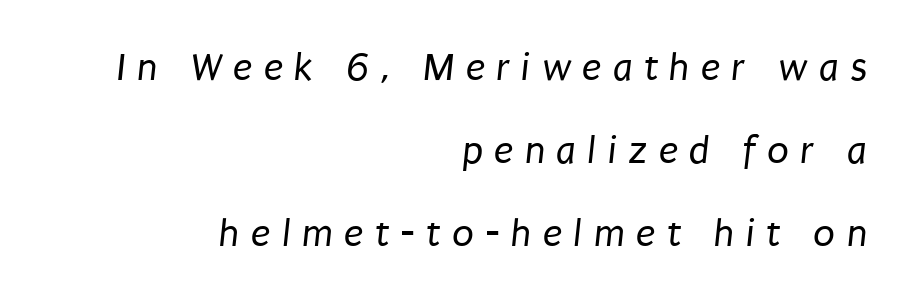
Q: Is the text bold? A: No.
Q: Is the typeface a serif or a sans-serif typeface? A: Sans-serif.
Q: Is the text underlined? A: No.
Q: How is the paragraph aligned? A: Right-aligned.
Q: Is the spacing between letters normal or unusually wide? A: Unusually wide.
Q: Is the spacing between lines tight, normal or loose? A: Loose.
Q: Width (condensed, normal, or wide)? A: Condensed.
Q: Stroke contrast? A: Low.
Q: x-height? A: Large.
Q: Monospaced? A: No.
